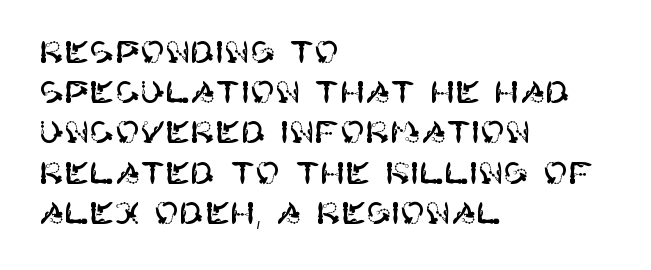
Q: Is the text italic (slanted)? A: No, it is upright.
Q: Is the typeface a serif or a sans-serif typeface? A: Sans-serif.
Q: Is the text underlined? A: No.
Q: How is the paragraph aligned? A: Left-aligned.
Q: Is the spacing between letters normal or unusually wide? A: Normal.
Q: Is the spacing between lines tight, normal or loose? A: Normal.
Q: Width (condensed, normal, or wide)? A: Normal.
Q: Stroke contrast? A: High.
Q: x-height? A: Large.
